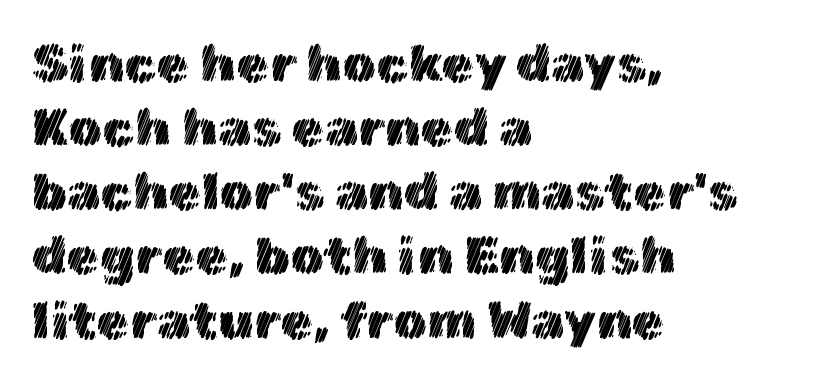
Q: Is the text italic (slanted)? A: No, it is upright.
Q: Is the text underlined? A: No.
Q: How is the paragraph aligned? A: Left-aligned.
Q: Is the spacing between letters normal or unusually wide? A: Normal.
Q: Width (condensed, normal, or wide)? A: Normal.
Q: x-height? A: Medium.
Q: Monospaced? A: No.
